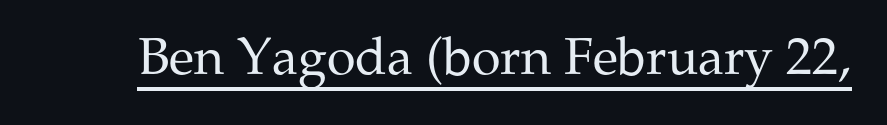
Q: Is the text bold? A: No.
Q: Is the text italic (slanted)? A: No, it is upright.
Q: Is the typeface a serif or a sans-serif typeface? A: Serif.
Q: Is the text underlined? A: Yes.
Q: Is the spacing between letters normal or unusually wide? A: Normal.
Q: Width (condensed, normal, or wide)? A: Normal.
Q: Stroke contrast? A: Medium.
Q: x-height? A: Medium.
Q: Monospaced? A: No.
